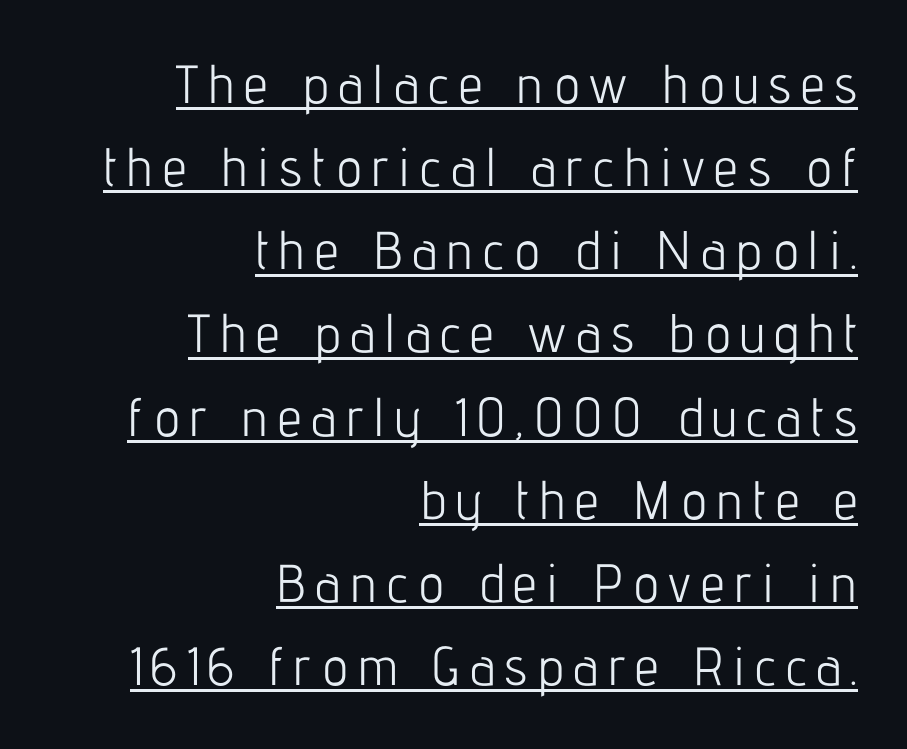
The image shows 54 px light, condensed sans-serif type, upright; set right-aligned, normal line spacing (1.54x), underlined; low stroke contrast and a medium x-height.
